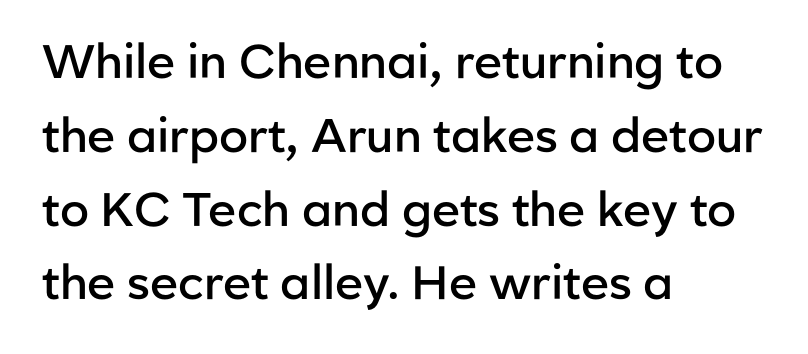
The image shows 47 px semibold sans-serif type, upright; set left-aligned, normal line spacing (1.57x), normal letter spacing, not underlined; low stroke contrast and a medium x-height.
